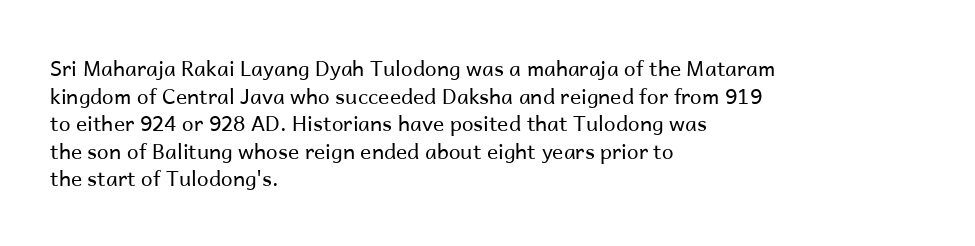
Teacher's note: observe the even left margin — that is flush-left alignment. The line texture is even and compact thanks to regular tracking. The lettering stays uniformly vertical, giving the passage a roman look. The baseline area is clear.
